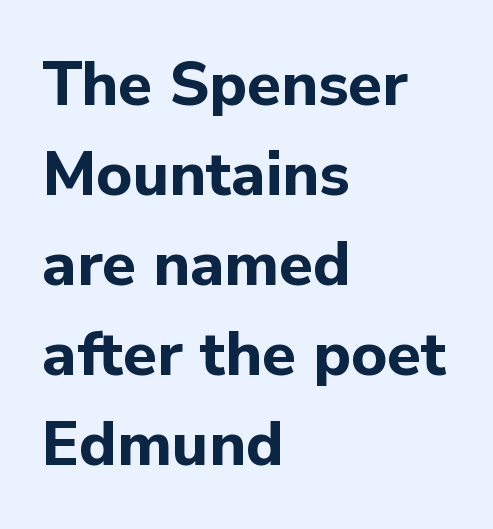
Every row of glyphs begins at an identical x-position on the left. The typeface chosen for these lines omits serifs. The passage shown stacks its lines at a standard gap. Weight check: bold — yes, fully. The axis of the letterforms is exactly vertical. The passage shown is typed in a proportional face where columns would drift.
